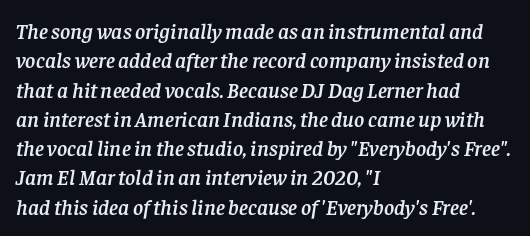
Q: Is the text italic (slanted)? A: Yes, it leans right by about 8 degrees.
Q: Is the text underlined? A: No.
Q: How is the paragraph aligned? A: Left-aligned.
Q: Is the spacing between letters normal or unusually wide? A: Normal.
Q: Is the spacing between lines tight, normal or loose? A: Normal.
